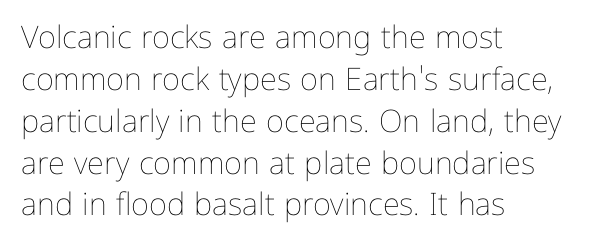
{"italic": "no", "bold": "no", "weight": "thin", "width": "normal", "stroke_contrast": "low", "x_height": "medium", "monospaced": "no", "underline": "no", "align": "left", "line_spacing": "normal", "line_spacing_ratio": 1.35, "letter_spacing": "normal", "letter_spacing_em": 0.0, "glyph_px": 31}
